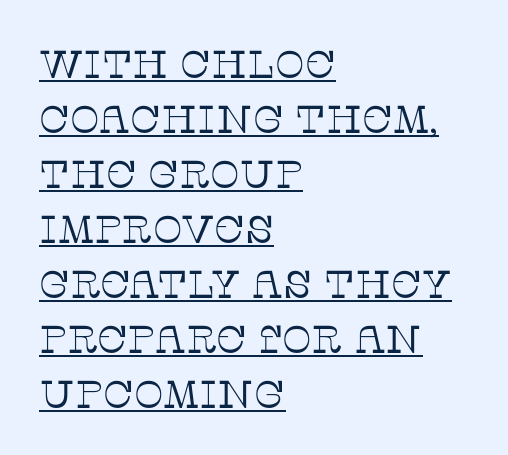
Weight: not bold — regular or lighter. Leftover space on each line is placed entirely after the last word. Does the leading feel generous? No, just average. The letters carry serifs — small finishing strokes at the ends of their stems. Each word holds together tightly as a unit, with standard inter-letter gaps. The letters stand upright; this is a roman face.
